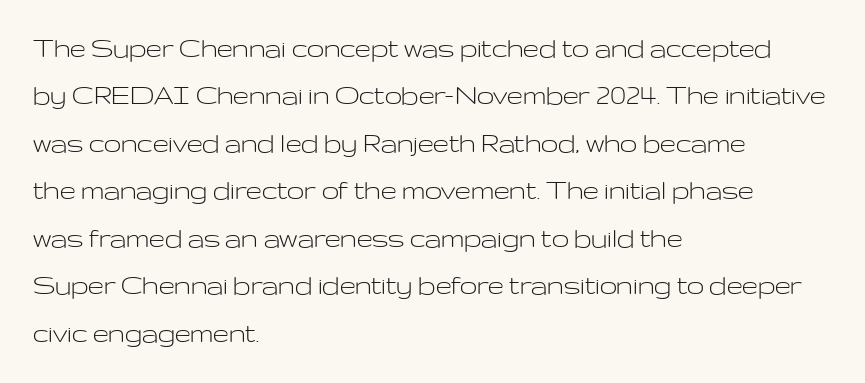
The rendering uses natural spacing where letterforms have individual widths. The words here are not underlined. A classic flush-left, rag-right setting is used for this passage. Line spacing here is normal. Weight: regular or lighter.
